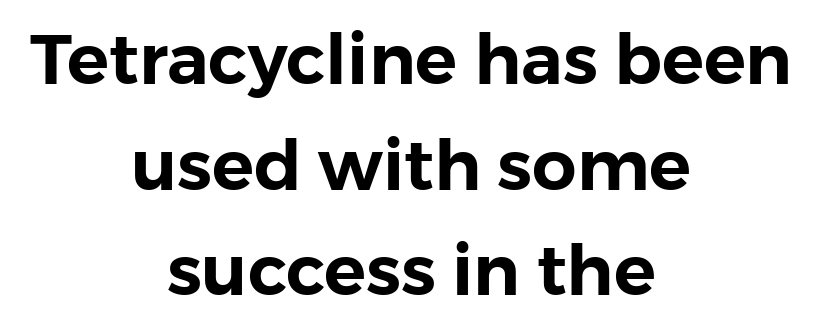
The lines are quadded center. Check under the words: just untouched page. Normally led — the rows are evenly, conventionally spaced. A typesetter would call this zero additional tracking.
